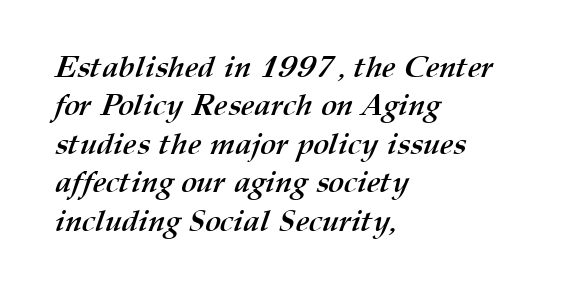
{"bold": "yes", "weight": "semibold", "width": "normal", "stroke_contrast": "medium", "x_height": "medium", "monospaced": "no", "underline": "no", "align": "left", "line_spacing": "normal", "line_spacing_ratio": 1.28, "letter_spacing": "normal", "letter_spacing_em": 0.0, "glyph_px": 30}
